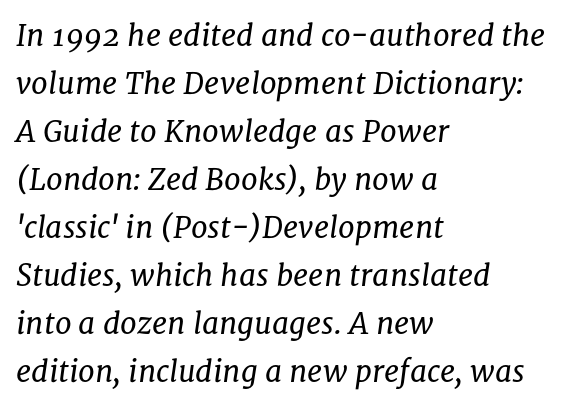
{"serif": "yes", "italic": "yes", "lean": "right", "slant_degrees": 8, "bold": "no", "weight": "regular", "width": "normal", "stroke_contrast": "low", "x_height": "medium", "monospaced": "no", "underline": "no", "align": "left", "line_spacing": "normal", "line_spacing_ratio": 1.6, "letter_spacing": "normal", "letter_spacing_em": 0.0, "glyph_px": 30}
